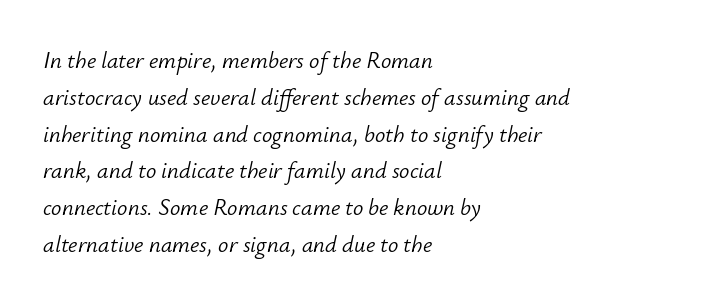
Q: Is the text bold? A: No.
Q: Is the text italic (slanted)? A: Yes, it leans right by about 12 degrees.
Q: Is the text underlined? A: No.
Q: How is the paragraph aligned? A: Left-aligned.
Q: Is the spacing between letters normal or unusually wide? A: Normal.
Q: Is the spacing between lines tight, normal or loose? A: Normal.
